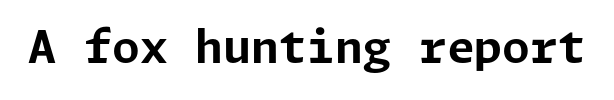
This sample uses a sans-serif face. Decoration check: the copy has no underline. Chunky letters — that's bold for sure. Is there any slant? The stems are plumb. Standard letterfit; no display-style spreading of the glyphs.
